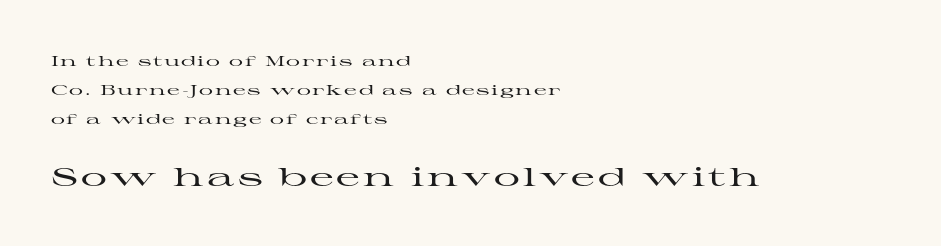
Q: Is the text italic (slanted)? A: No, it is upright.
Q: Is the text underlined? A: No.
Q: How is the paragraph aligned? A: Left-aligned.
Q: Is the spacing between lines tight, normal or loose? A: Loose.
Q: Which block of text is set in a larger size, the first (top) or the second (bottom)? A: The second (bottom) one.
